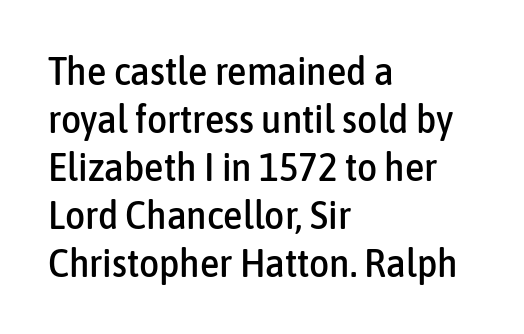
Q: Is the text italic (slanted)? A: No, it is upright.
Q: Is the typeface a serif or a sans-serif typeface? A: Sans-serif.
Q: Is the text underlined? A: No.
Q: How is the paragraph aligned? A: Left-aligned.
Q: Is the spacing between letters normal or unusually wide? A: Normal.
Q: Width (condensed, normal, or wide)? A: Condensed.
Q: Stroke contrast? A: Low.
Q: x-height? A: Medium.
Q: Monospaced? A: No.
